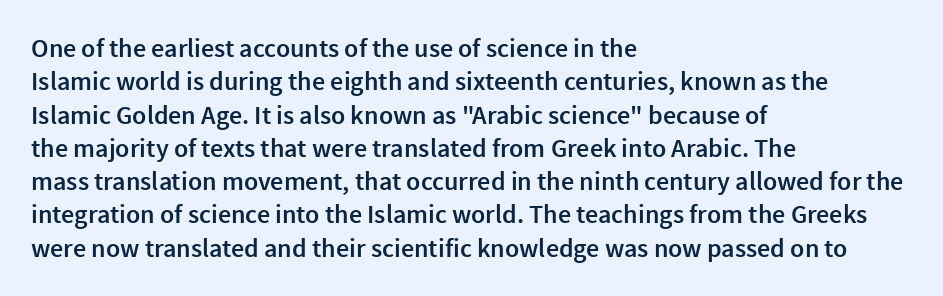
The line texture is even and compact thanks to regular tracking. Tall strokes in this sample are plumb rather than angled. The paragraph shown leans on its left margin. The strip under each line holds only bare page.
